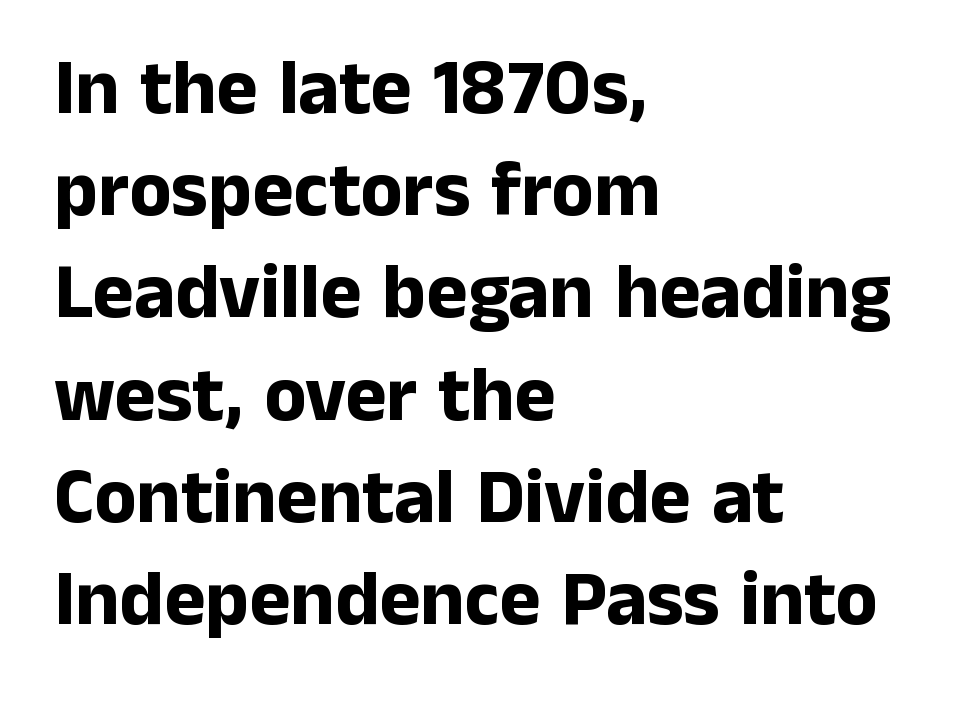
Q: Is the text bold? A: Yes.
Q: Is the text italic (slanted)? A: No, it is upright.
Q: Is the typeface a serif or a sans-serif typeface? A: Sans-serif.
Q: Is the text underlined? A: No.
Q: How is the paragraph aligned? A: Left-aligned.
Q: Is the spacing between letters normal or unusually wide? A: Normal.
Q: Is the spacing between lines tight, normal or loose? A: Normal.
Q: Width (condensed, normal, or wide)? A: Normal.
Q: Stroke contrast? A: Low.
Q: x-height? A: Medium.
Q: Monospaced? A: No.
